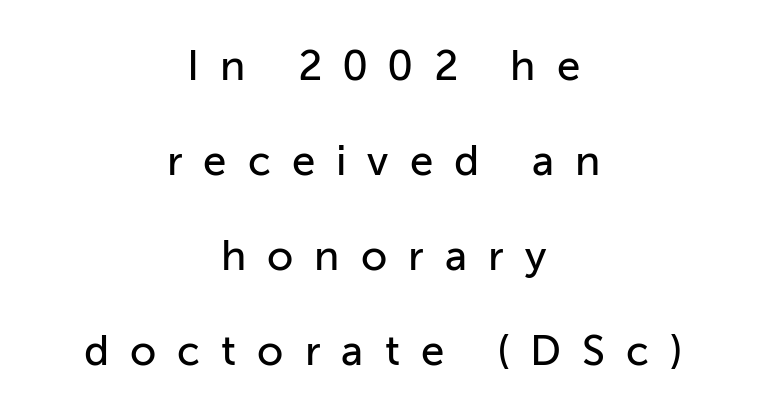
{"serif": "no", "italic": "no", "width": "normal", "stroke_contrast": "low", "x_height": "medium", "monospaced": "no", "underline": "no", "align": "center", "line_spacing": "loose", "line_spacing_ratio": 2.26, "letter_spacing": "wide", "letter_spacing_em": 0.5, "glyph_px": 42}
